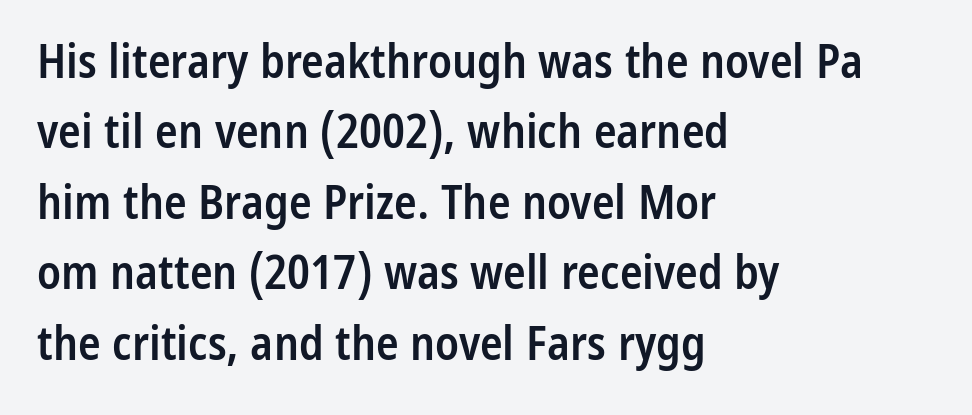
Each letter keeps its own natural width here, so spacing adapts to shape. Rendered with straight, roman letterforms. Serifs: no, the terminals of the letterforms are clean. The strip under each line holds only bare page.
